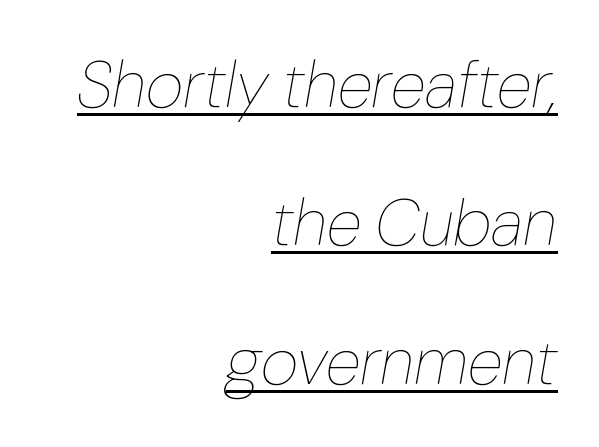
Q: Is the text bold? A: No.
Q: Is the text italic (slanted)? A: Yes, it leans right by about 10 degrees.
Q: Is the text underlined? A: Yes.
Q: How is the paragraph aligned? A: Right-aligned.
Q: Is the spacing between letters normal or unusually wide? A: Normal.
Q: Is the spacing between lines tight, normal or loose? A: Loose.
Q: Width (condensed, normal, or wide)? A: Normal.
Q: Stroke contrast? A: Low.
Q: x-height? A: Medium.
Q: Monospaced? A: No.
